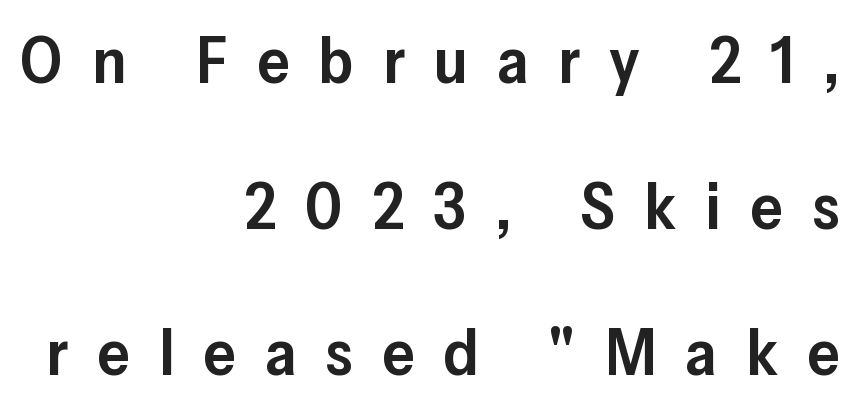
The image shows 65 px semibold sans-serif type, upright; set right-aligned, loose line spacing (2.25x), unusually wide letter spacing (+0.45 em), not underlined; low stroke contrast and a medium x-height.
